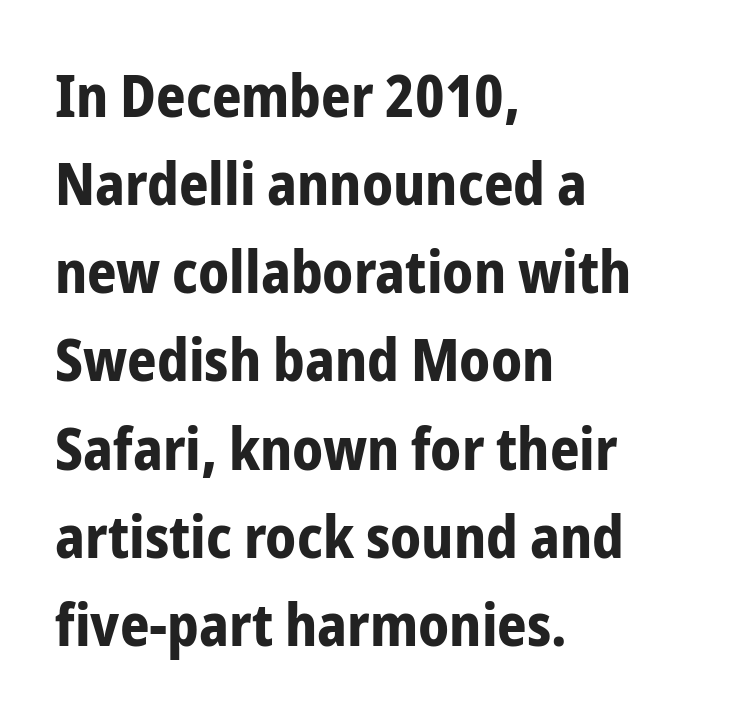
{"serif": "no", "italic": "no", "bold": "yes", "weight": "bold", "width": "condensed", "stroke_contrast": "low", "x_height": "medium", "monospaced": "no", "underline": "no", "align": "left", "line_spacing": "normal", "line_spacing_ratio": 1.52, "letter_spacing": "normal", "letter_spacing_em": 0.0, "glyph_px": 58}
